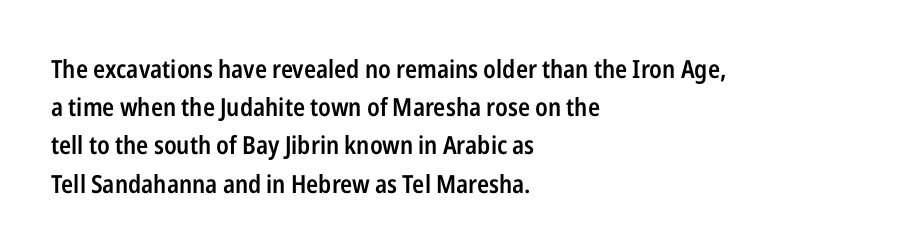
Q: Is the text bold? A: Semi-bold.
Q: Is the text italic (slanted)? A: No, it is upright.
Q: Is the text underlined? A: No.
Q: How is the paragraph aligned? A: Left-aligned.
Q: Is the spacing between letters normal or unusually wide? A: Normal.
Q: Is the spacing between lines tight, normal or loose? A: Normal.
